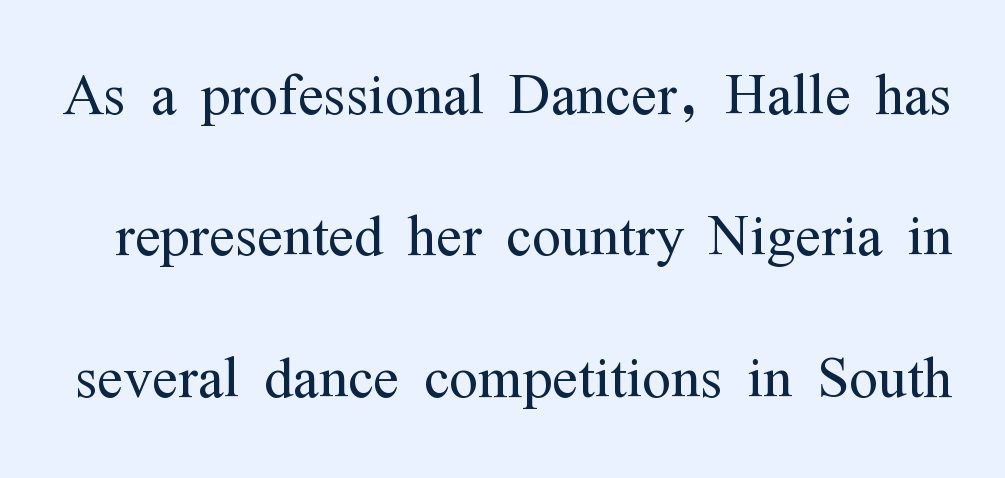
Unlike a clean sans, this face finishes its strokes with serifs. Weight: in the light-to-regular range. This rendering features lettering with no underline. The font's upright variant was chosen for this text. Nobody touched the tracking dial on this one. Think of a printed novel: that variable character pitch is what you see here.
